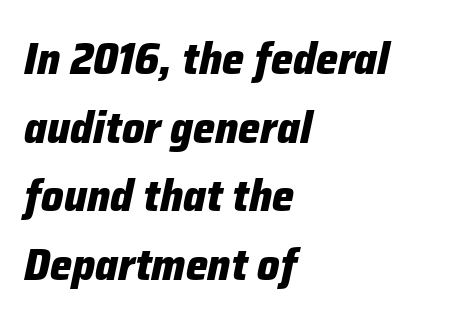
{"italic": "yes", "lean": "right", "slant_degrees": 12, "bold": "yes", "weight": "heavy", "width": "normal", "stroke_contrast": "low", "x_height": "medium", "monospaced": "no", "underline": "no", "align": "left", "line_spacing": "normal", "line_spacing_ratio": 1.56, "letter_spacing": "normal", "letter_spacing_em": 0.0, "glyph_px": 44}
